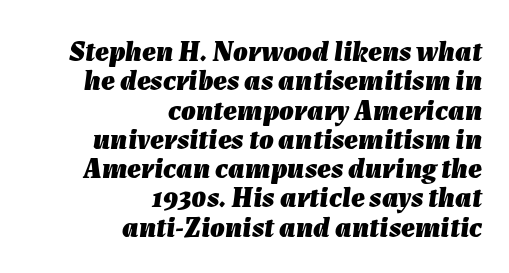
The image shows 29 px heavy type, italic (leaning right); set right-aligned, tight line spacing (1.01x), normal letter spacing, not underlined; low stroke contrast and a medium x-height.
